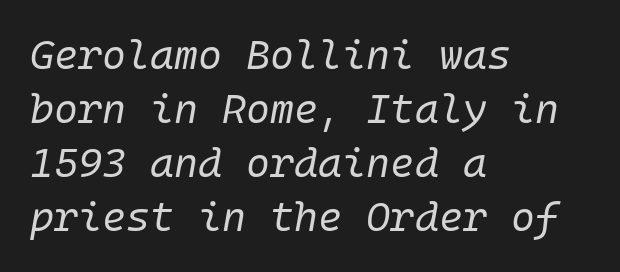
Q: Is the text bold? A: No.
Q: Is the text italic (slanted)? A: Yes, it leans right by about 10 degrees.
Q: Is the text underlined? A: No.
Q: How is the paragraph aligned? A: Left-aligned.
Q: Is the spacing between letters normal or unusually wide? A: Normal.
Q: Is the spacing between lines tight, normal or loose? A: Normal.
Q: Width (condensed, normal, or wide)? A: Normal.
Q: Stroke contrast? A: Low.
Q: x-height? A: Medium.
